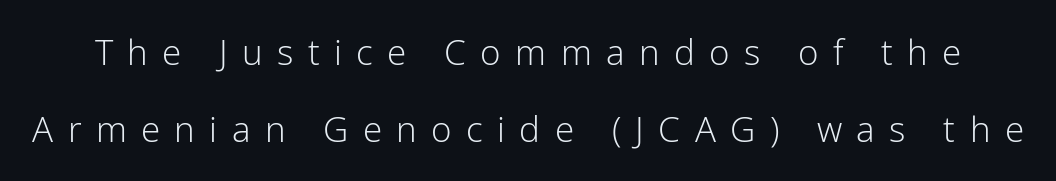
{"serif": "no", "italic": "no", "bold": "no", "weight": "light", "width": "normal", "stroke_contrast": "low", "x_height": "medium", "monospaced": "no", "underline": "no", "line_spacing": "loose", "line_spacing_ratio": 2.21, "letter_spacing": "wide", "letter_spacing_em": 0.41, "glyph_px": 35}
